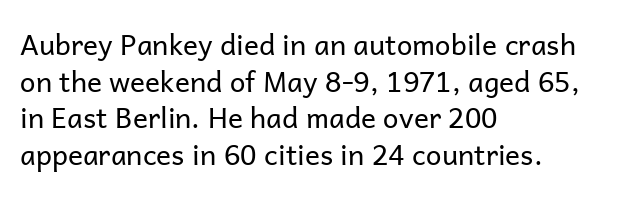
Characters follow at the spacing the type designer built in. Whoever set this chose a conventional vertical rhythm. No letter is thick-stroked: the sample isn't bold. The typeface chosen for these lines omits serifs. Where is the straight margin? On the left.
